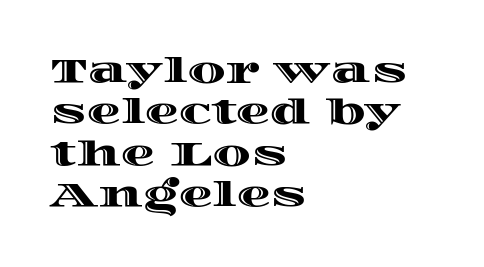
Rule under the text: the space is simply empty. The setting favours the left margin, as ordinary paragraphs usually do. Do the characters align in a grid? No, the font is proportional. Do the letters lean? They stand straight. The letterforms sit shoulder to shoulder at normal distance.
